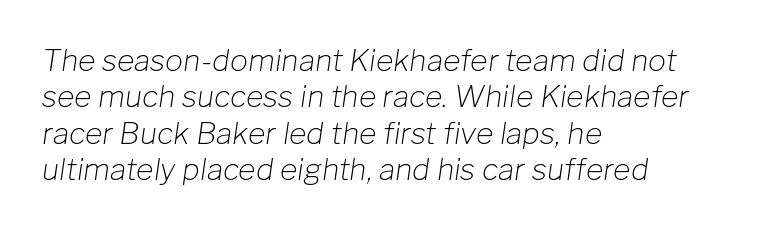
The image shows 30 px light type, italic (leaning right); set left-aligned, line spacing 1.21x, normal letter spacing, not underlined; low stroke contrast and a medium x-height.
